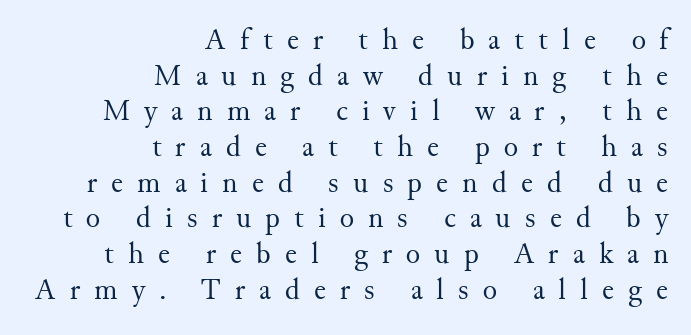
Weight: regular or lighter. Rule under the text: the space is simply empty. These lines are rendered in a variable-pitch font. Which margin do the lines hug? The right one — the left edge is uneven.
